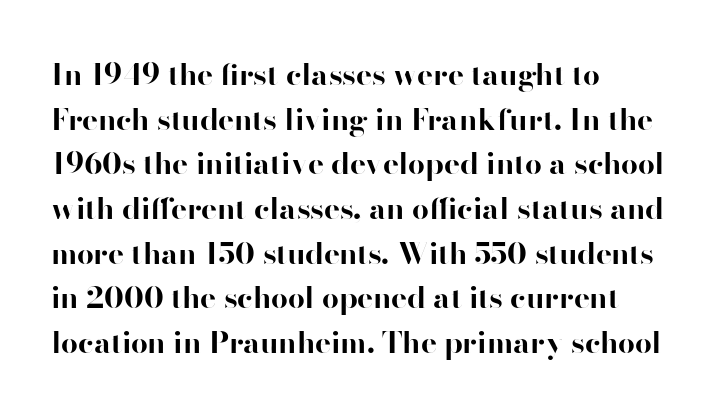
The image shows 30 px bold sans-serif type, upright; set left-aligned, normal line spacing (1.49x), normal letter spacing, not underlined; high stroke contrast and a small x-height.
